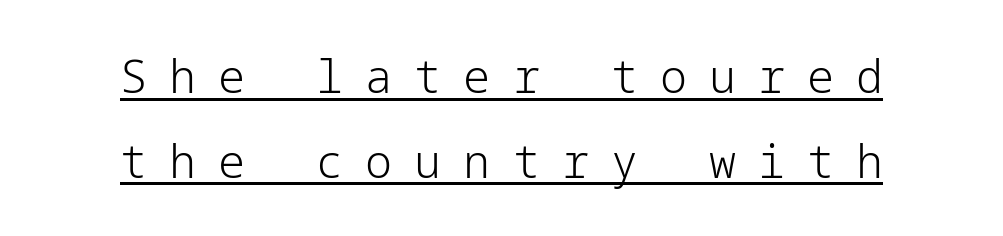
The image shows 45 px light sans-serif type, upright; set centered, line spacing 1.88x, unusually wide letter spacing (+0.49 em), underlined; low stroke contrast and a medium x-height.
